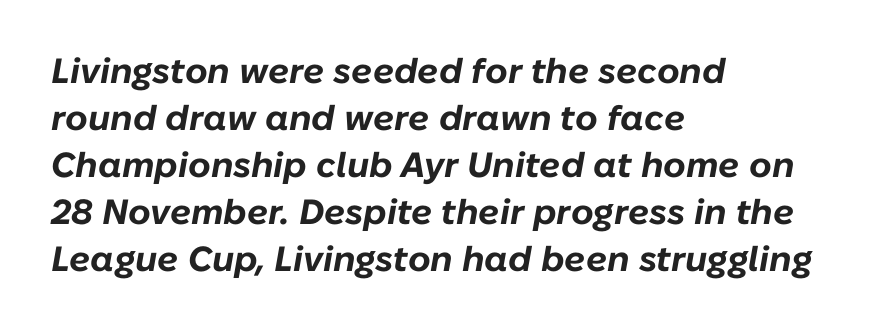
{"italic": "yes", "lean": "right", "slant_degrees": 10, "bold": "yes", "weight": "bold", "width": "normal", "stroke_contrast": "low", "x_height": "medium", "monospaced": "no", "underline": "no", "align": "left", "line_spacing": "normal", "line_spacing_ratio": 1.34, "letter_spacing": "normal", "letter_spacing_em": 0.0, "glyph_px": 35}
